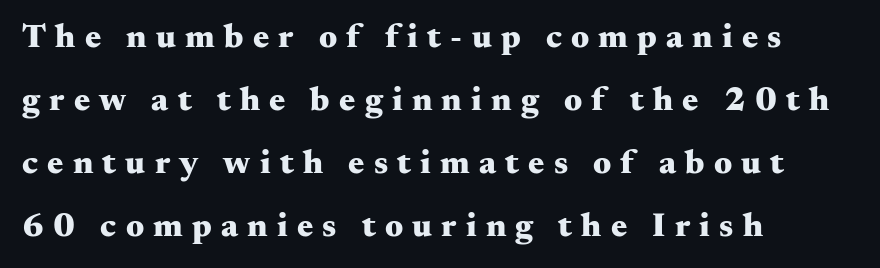
{"serif": "yes", "italic": "no", "bold": "yes", "weight": "heavy", "width": "wide", "stroke_contrast": "medium", "x_height": "small", "monospaced": "no", "underline": "no", "align": "left", "line_spacing_ratio": 1.85, "letter_spacing": "wide", "letter_spacing_em": 0.27, "glyph_px": 34}
